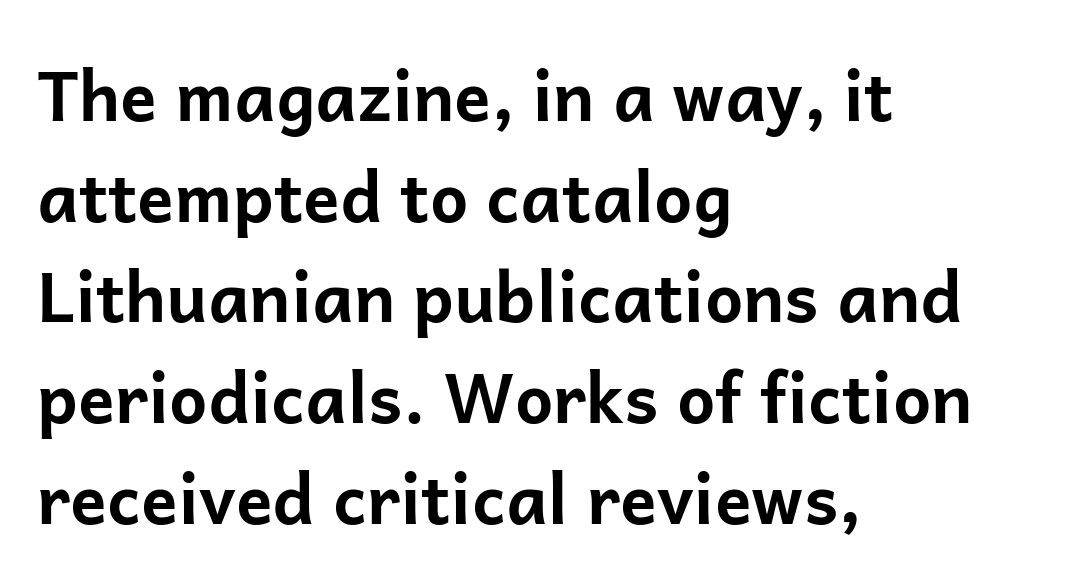
{"serif": "no", "italic": "no", "bold": "yes", "weight": "bold", "width": "normal", "stroke_contrast": "low", "x_height": "medium", "monospaced": "no", "underline": "no", "align": "left", "line_spacing": "normal", "line_spacing_ratio": 1.48, "letter_spacing": "normal", "letter_spacing_em": 0.0, "glyph_px": 68}
